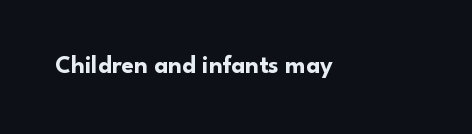
Underlining? Definitely not there. Strong, thick strokes mark this as bold type. This sample uses an upright cut, with every glyph sitting square on the baseline. A typesetter would call this zero additional tracking.
